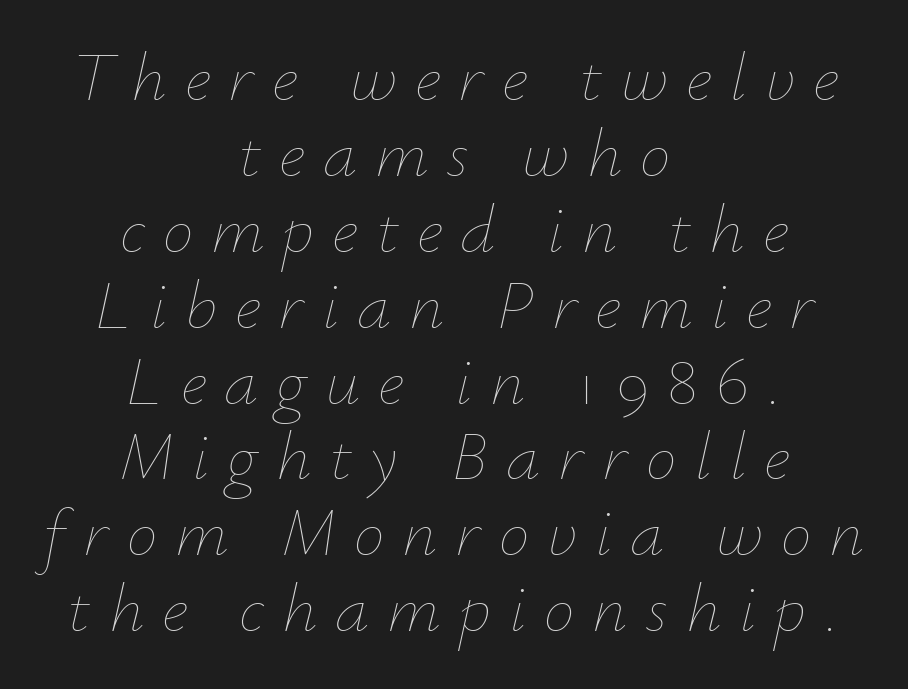
You could barely slide anything between these rows. Each letter keeps its own natural width here, so spacing adapts to shape. Descender tails drop into unmarked territory. Notice how the passage keeps no hard edge, just a central spine. The letterforms stand isolated, each surrounded by extra space. On a weight scale, this lands at 450 or below.
